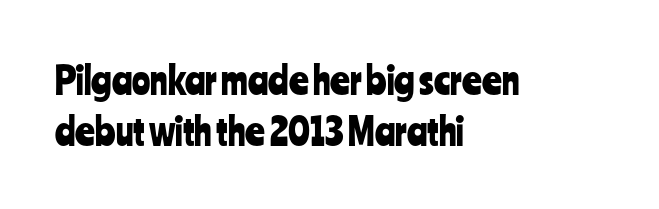
{"serif": "no", "italic": "no", "width": "condensed", "stroke_contrast": "low", "x_height": "medium", "monospaced": "no", "underline": "no", "align": "left", "line_spacing": "normal", "line_spacing_ratio": 1.34, "letter_spacing": "normal", "letter_spacing_em": 0.0, "glyph_px": 38}
